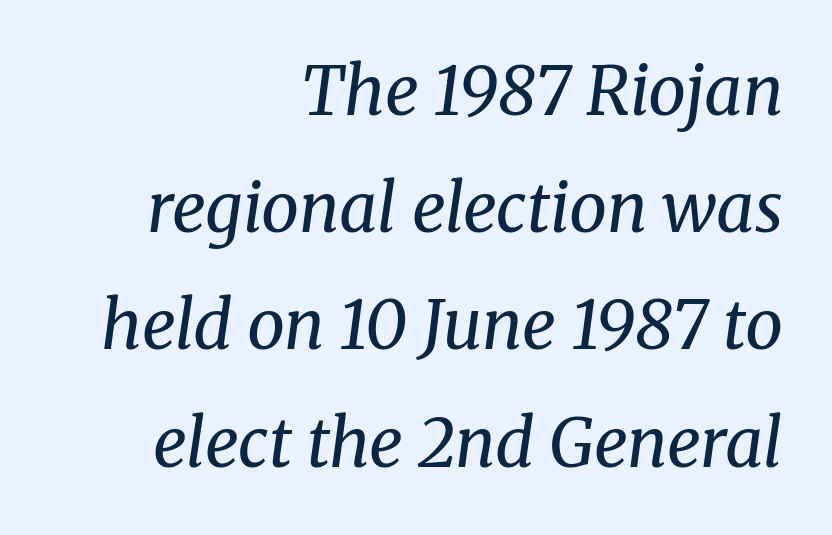
Bare-footed words on every line. Character widths vary here, with narrow letters taking less room than wide ones. A serif font was chosen for this passage. Rendered with sloped, italic letterforms.
